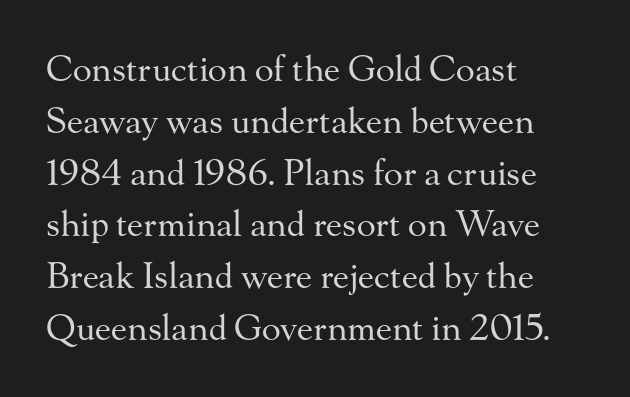
{"serif": "yes", "italic": "no", "bold": "no", "weight": "regular", "width": "normal", "stroke_contrast": "medium", "x_height": "small", "monospaced": "no", "underline": "no", "align": "left", "line_spacing": "normal", "line_spacing_ratio": 1.48, "letter_spacing": "normal", "letter_spacing_em": 0.0, "glyph_px": 35}
